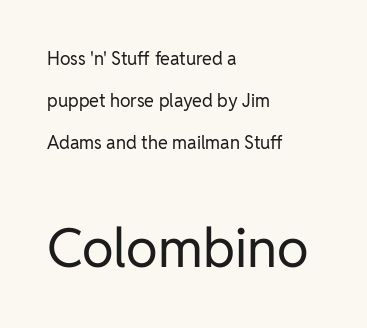
Q: Is the text bold? A: No.
Q: Is the text italic (slanted)? A: No, it is upright.
Q: Is the typeface a serif or a sans-serif typeface? A: Sans-serif.
Q: Is the text underlined? A: No.
Q: How is the paragraph aligned? A: Left-aligned.
Q: Is the spacing between letters normal or unusually wide? A: Normal.
Q: Is the spacing between lines tight, normal or loose? A: Loose.
Q: Which block of text is set in a larger size, the first (top) or the second (bottom)? A: The second (bottom) one.
Q: Width (condensed, normal, or wide)? A: Normal.
Q: Stroke contrast? A: Low.
Q: x-height? A: Medium.
Q: Monospaced? A: No.
